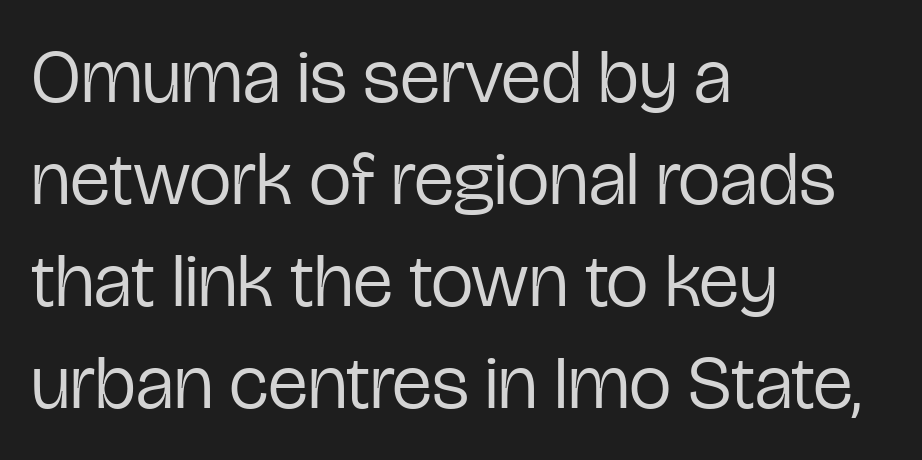
You can tell from the bare stems that sans-serif type was used. Stems and bowls with no extra thickness — not bold. The space directly below the letters is spotless. What's the leading like? Ordinary, nothing unusual. Vertical strokes here are truly vertical.
